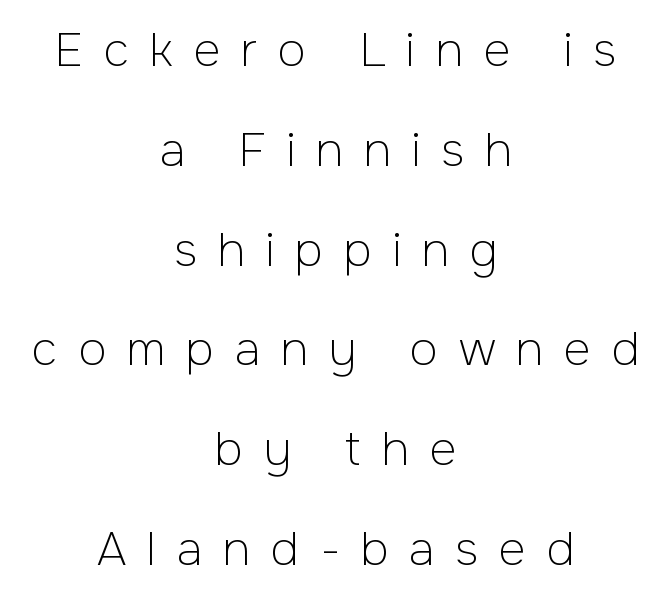
Tracking here is generous; glyphs stand well apart from one another. Caption: face not bold, strokes unweighted. Type without underlining. A sans-serif font was chosen for this passage. Do the characters align in a grid? No, the font is proportional. Do the letters lean? They stand straight.
